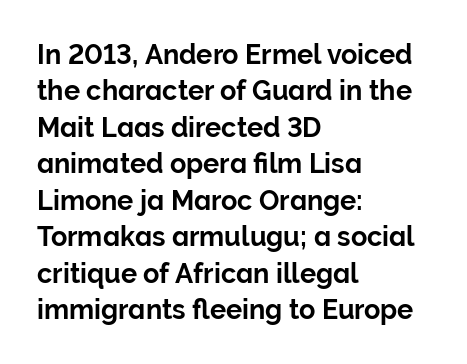
{"italic": "no", "underline": "no", "align": "left", "line_spacing": "normal", "line_spacing_ratio": 1.35, "letter_spacing": "normal", "letter_spacing_em": 0.0, "glyph_px": 27}
